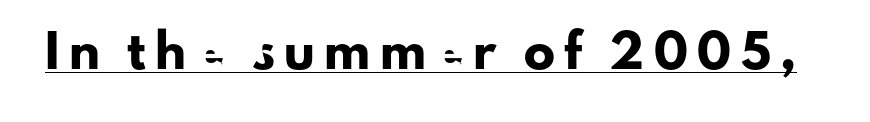
This is sans-serif lettering, the kind often seen on screens and signage. Think of a printed novel: that variable character pitch is what you see here. The lettering is marked with a stroke running underneath it. Between one letter and the next there's a generous, obvious gap.
